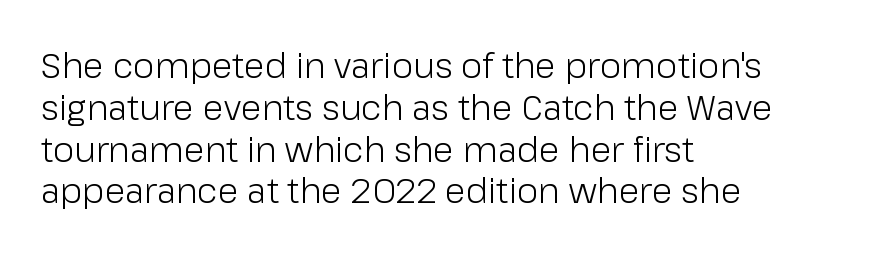
There is no visible air inserted between adjacent glyphs. Each letter's strokes conclude bluntly, with no projecting serifs. Type without underlining. The typeface has the unassuming heft of standard copy or less.
